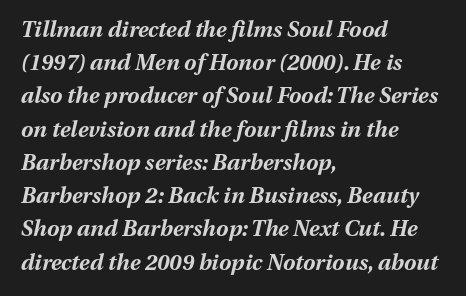
Stroke thickness is high; the sample reads as a true bold. Vertical spacing — default. The passage is arranged the way most books set body copy — flush left. Characters are canted at an angle relative to the baseline's perpendicular. Tracking value appears to be zero — textbook default spacing.
